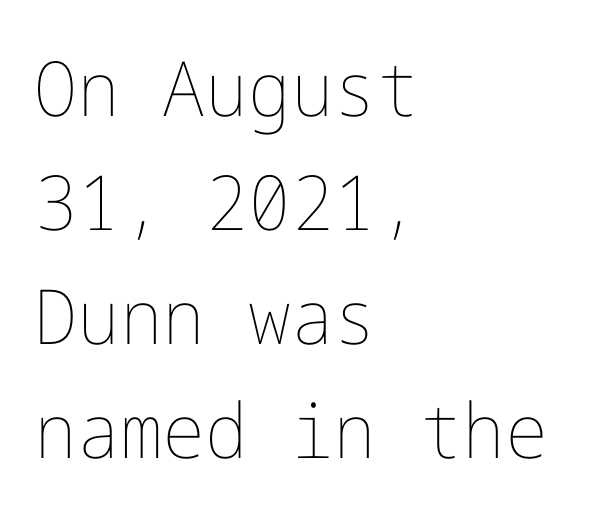
Q: Is the text bold? A: No.
Q: Is the text italic (slanted)? A: No, it is upright.
Q: Is the text underlined? A: No.
Q: How is the paragraph aligned? A: Left-aligned.
Q: Is the spacing between letters normal or unusually wide? A: Normal.
Q: Is the spacing between lines tight, normal or loose? A: Normal.
Q: Width (condensed, normal, or wide)? A: Normal.
Q: Stroke contrast? A: Low.
Q: x-height? A: Medium.
